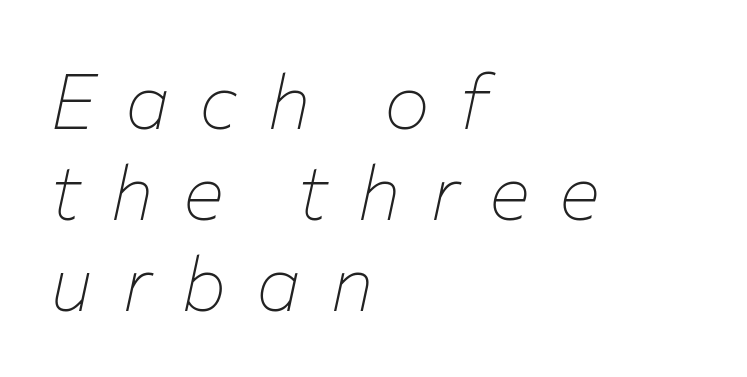
The image shows 77 px thin type, italic (leaning right); set left-aligned, line spacing 1.18x, unusually wide letter spacing (+0.38 em), not underlined; low stroke contrast and a medium x-height.
